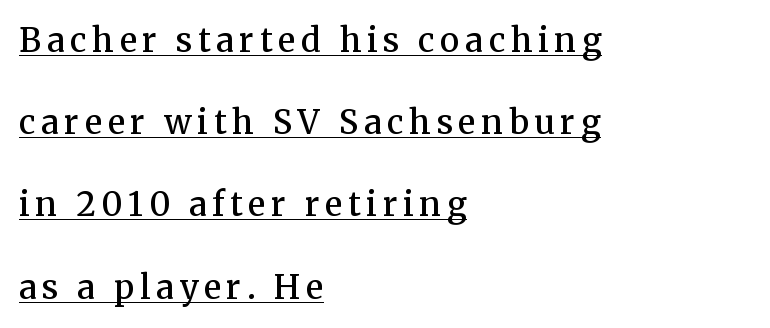
{"serif": "yes", "italic": "no", "bold": "semi", "weight": "semibold", "width": "normal", "stroke_contrast": "medium", "x_height": "medium", "monospaced": "no", "underline": "yes", "align": "left", "line_spacing": "loose", "line_spacing_ratio": 2.49, "glyph_px": 33}
